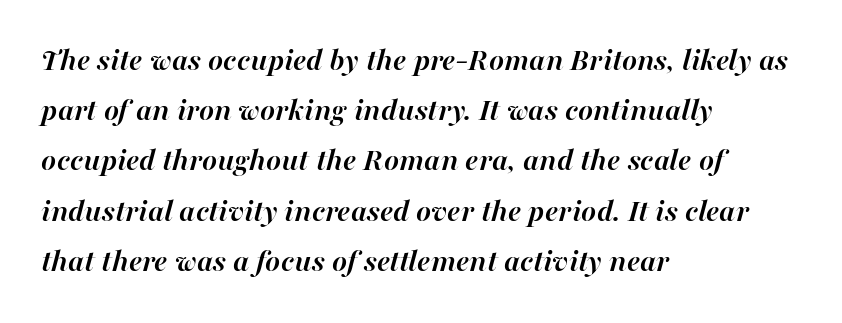
Q: Is the text bold? A: Yes.
Q: Is the text italic (slanted)? A: Yes, it leans right by about 16 degrees.
Q: Is the text underlined? A: No.
Q: How is the paragraph aligned? A: Left-aligned.
Q: Is the spacing between letters normal or unusually wide? A: Normal.
Q: Is the spacing between lines tight, normal or loose? A: Normal.
Q: Width (condensed, normal, or wide)? A: Normal.
Q: Stroke contrast? A: High.
Q: x-height? A: Medium.
Q: Monospaced? A: No.
